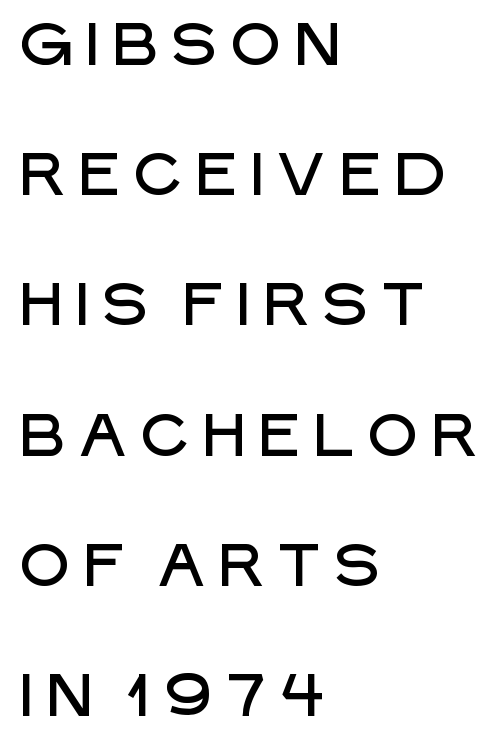
{"serif": "no", "italic": "no", "width": "normal", "stroke_contrast": "low", "x_height": "large", "monospaced": "no", "underline": "no", "align": "left", "line_spacing": "loose", "line_spacing_ratio": 2.17, "glyph_px": 60}
